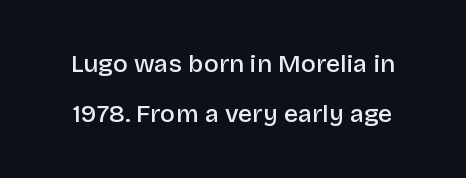
Q: Is the text bold? A: Semi-bold.
Q: Is the text italic (slanted)? A: No, it is upright.
Q: Is the text underlined? A: No.
Q: Is the spacing between letters normal or unusually wide? A: Normal.
Q: Is the spacing between lines tight, normal or loose? A: Loose.
